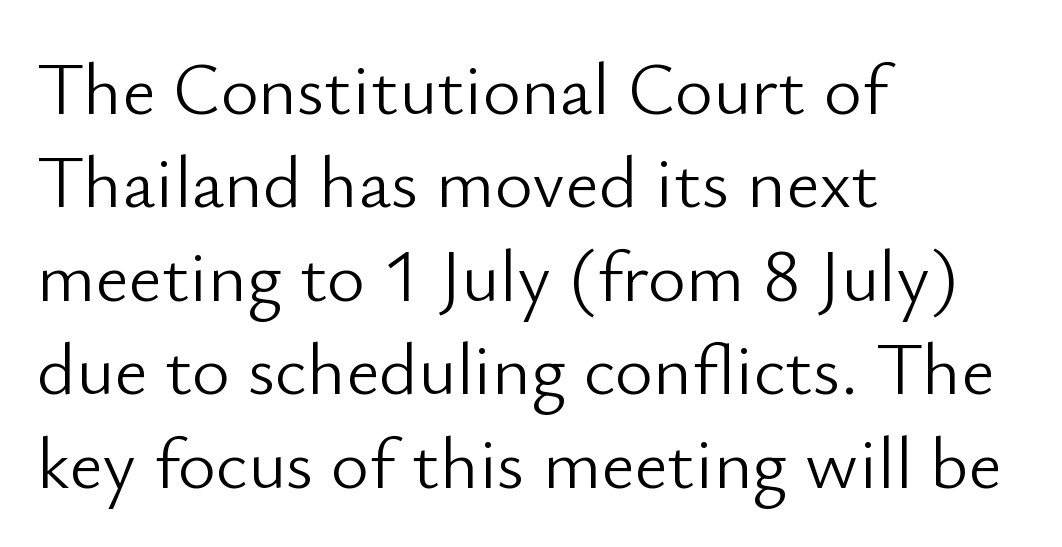
Q: Is the text bold? A: No.
Q: Is the text italic (slanted)? A: No, it is upright.
Q: Is the typeface a serif or a sans-serif typeface? A: Sans-serif.
Q: Is the text underlined? A: No.
Q: How is the paragraph aligned? A: Left-aligned.
Q: Is the spacing between letters normal or unusually wide? A: Normal.
Q: Is the spacing between lines tight, normal or loose? A: Normal.
Q: Width (condensed, normal, or wide)? A: Normal.
Q: Stroke contrast? A: Low.
Q: x-height? A: Small.
Q: Monospaced? A: No.
